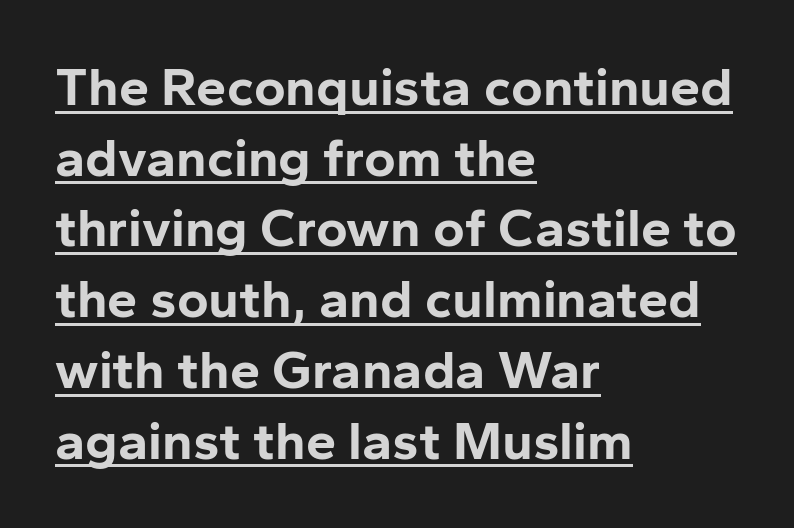
Q: Is the text bold? A: Yes.
Q: Is the text italic (slanted)? A: No, it is upright.
Q: Is the typeface a serif or a sans-serif typeface? A: Sans-serif.
Q: Is the text underlined? A: Yes.
Q: How is the paragraph aligned? A: Left-aligned.
Q: Is the spacing between letters normal or unusually wide? A: Normal.
Q: Is the spacing between lines tight, normal or loose? A: Normal.
Q: Width (condensed, normal, or wide)? A: Normal.
Q: Stroke contrast? A: Low.
Q: x-height? A: Medium.
Q: Monospaced? A: No.
